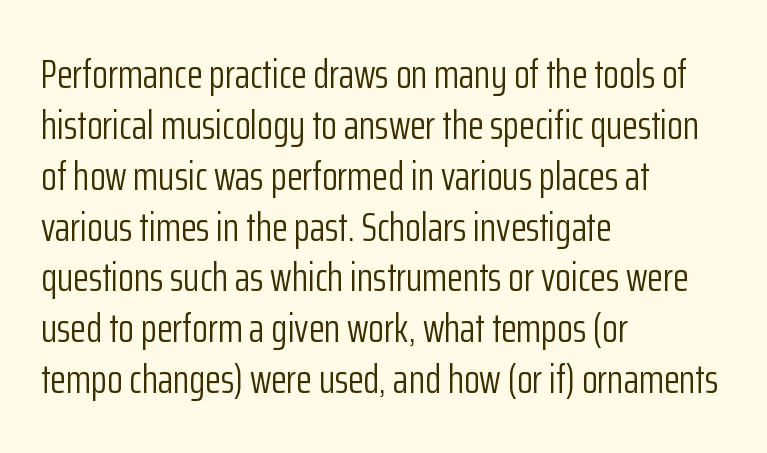
{"serif": "no", "italic": "no", "bold": "no", "weight": "light", "width": "condensed", "stroke_contrast": "low", "x_height": "medium", "monospaced": "no", "underline": "no", "align": "left", "line_spacing_ratio": 1.24, "letter_spacing": "normal", "letter_spacing_em": 0.0, "glyph_px": 41}
